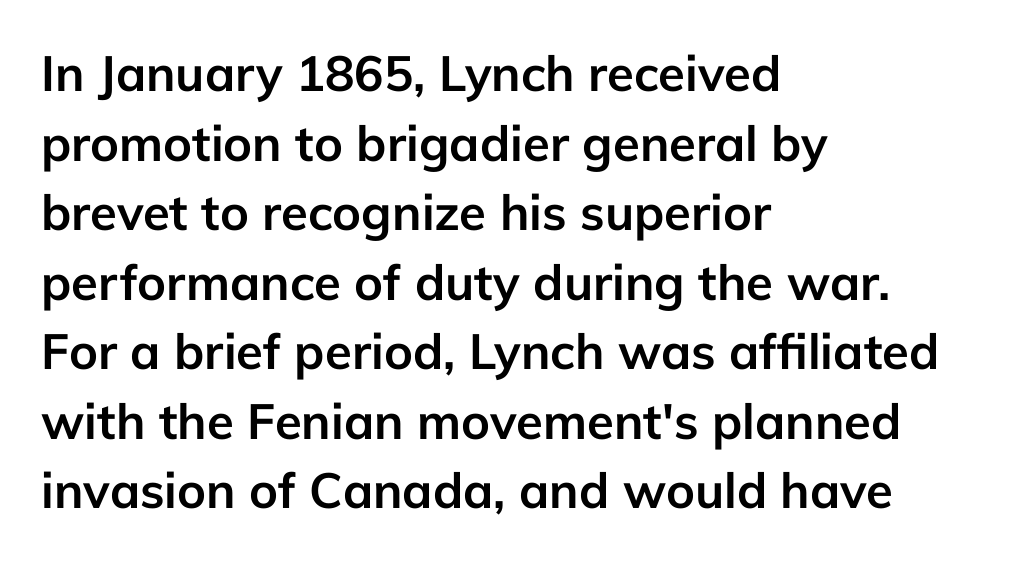
Each glyph is drawn with heavy, bold strokes. Vertical spacing — default. Note the varied advance widths — an 'i' is clearly narrower than an 'm'. Nothing sits at the stroke ends, so this counts as sans-serif.
